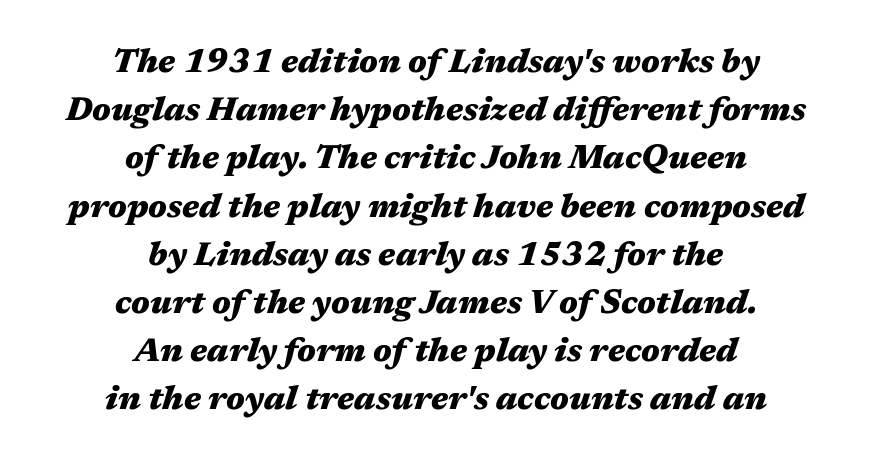
The image shows 33 px heavy, wide type, italic (leaning right); set centered, normal line spacing (1.46x), normal letter spacing, not underlined; medium stroke contrast and a medium x-height.
